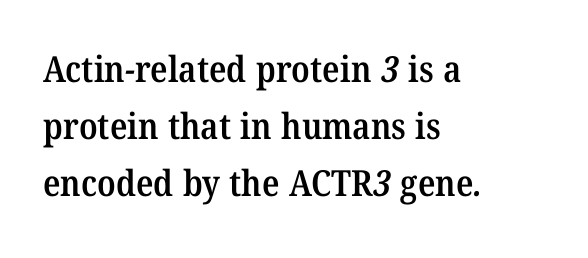
The image shows 36 px semibold serif type; set left-aligned, normal line spacing (1.59x), normal letter spacing, not underlined; medium stroke contrast and a medium x-height.
